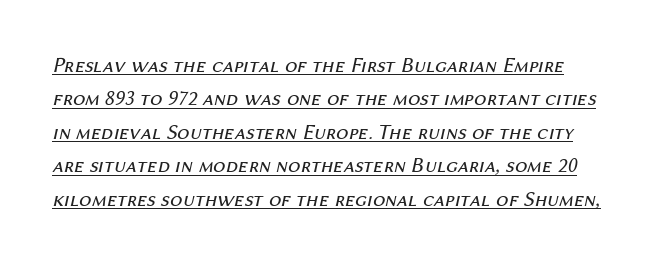
Interline gaps are of average width in this sample. Weight: not bold — regular or lighter. Each word holds together tightly as a unit, with standard inter-letter gaps. Decoration check: the copy is underlined.
